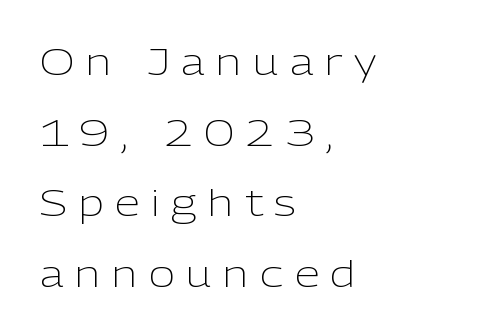
{"serif": "no", "italic": "no", "bold": "no", "weight": "light", "width": "normal", "stroke_contrast": "low", "x_height": "medium", "monospaced": "no", "underline": "no", "align": "left", "line_spacing": "loose", "line_spacing_ratio": 1.96, "letter_spacing": "wide", "letter_spacing_em": 0.32, "glyph_px": 36}
